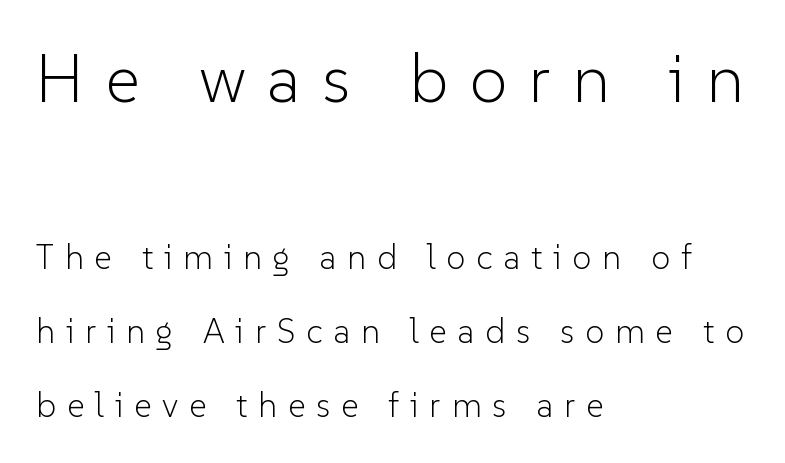
Do the letters lean? They stand straight. A sans-serif font was chosen for this passage. Each letter keeps its own natural width here, so spacing adapts to shape. Does the leading feel generous? Absolutely, it's lavish. This sample is left-justified, so line endings fall wherever the words run out.
